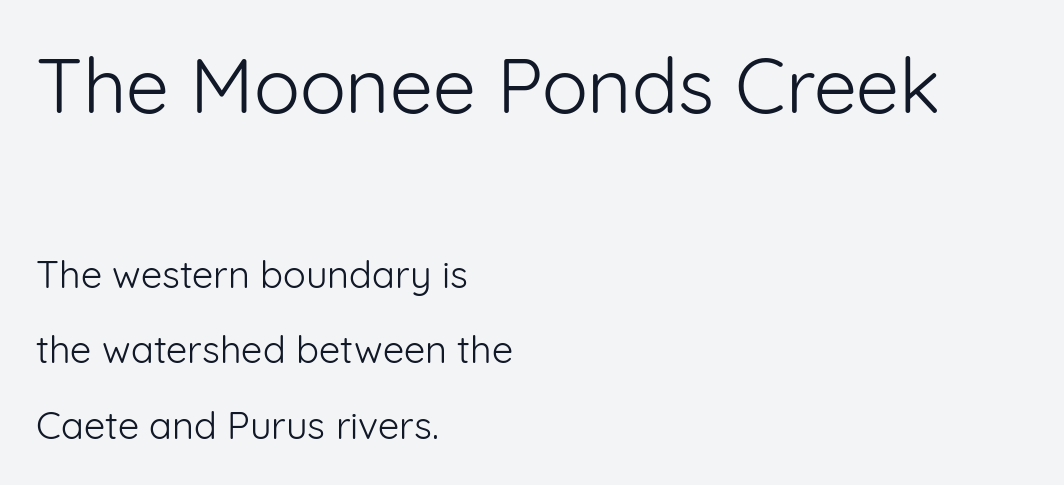
The image shows 77 px light sans-serif type, upright; set left-aligned, loose line spacing (1.98x), normal letter spacing, not underlined; the first (top) block is 2.03x larger; low stroke contrast and a medium x-height.
